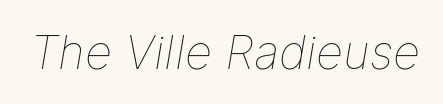
{"italic": "yes", "lean": "right", "slant_degrees": 9, "bold": "no", "weight": "thin", "width": "normal", "stroke_contrast": "low", "x_height": "medium", "monospaced": "no", "underline": "no", "letter_spacing": "normal", "letter_spacing_em": 0.0, "glyph_px": 47}
